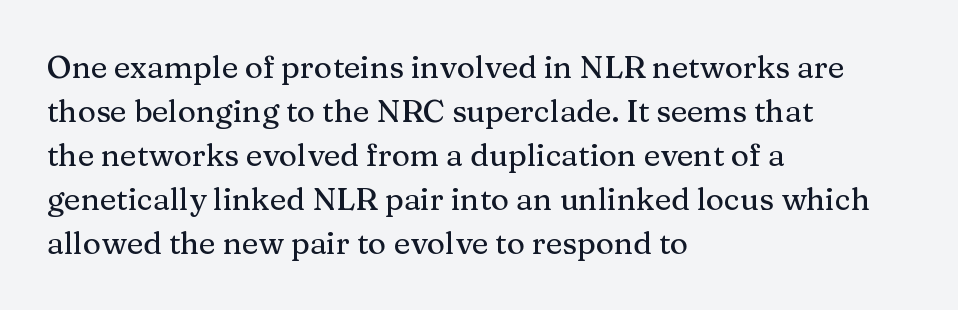
{"serif": "yes", "italic": "no", "width": "normal", "stroke_contrast": "medium", "x_height": "medium", "monospaced": "no", "underline": "no", "align": "left", "line_spacing": "normal", "line_spacing_ratio": 1.42, "letter_spacing": "normal", "letter_spacing_em": 0.0, "glyph_px": 31}
